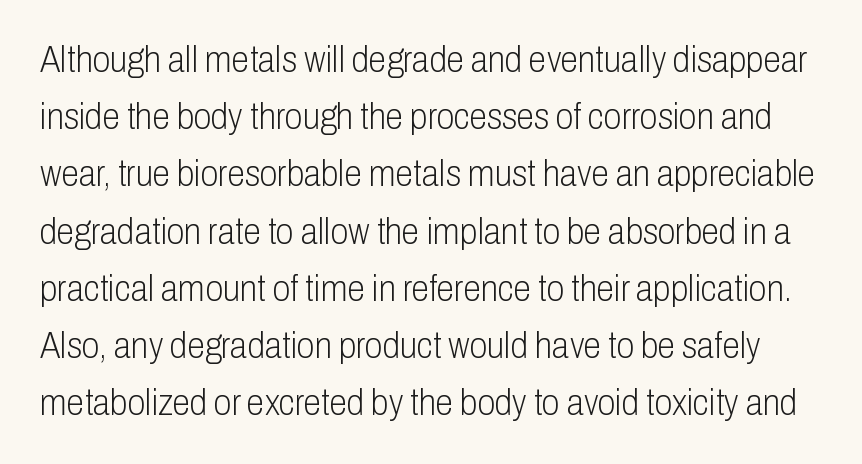
What's the leading like? Ordinary, nothing unusual. No chunkiness to these letters — they're not bold. A roman cut, with each character standing at attention. Nope, no serifs anywhere on these letters. Proportional: the letters do not fall into vertical columns.
